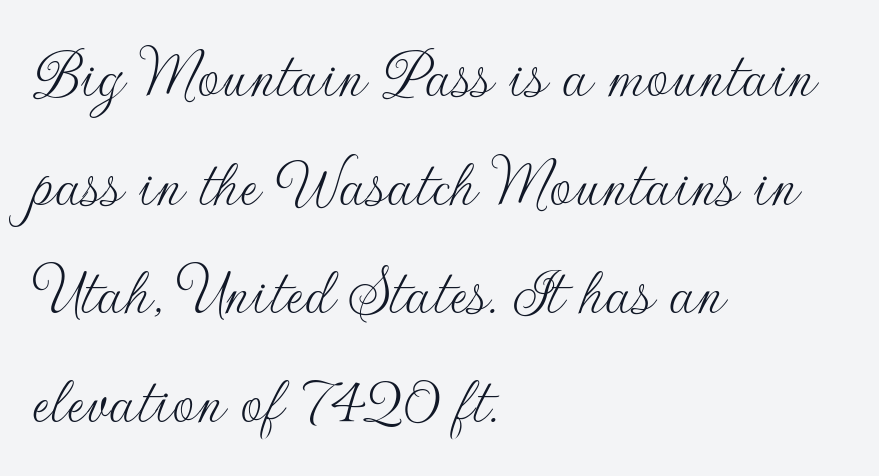
Q: Is the text bold? A: No.
Q: Is the text italic (slanted)? A: Yes.
Q: Is the typeface a serif or a sans-serif typeface? A: Sans-serif.
Q: Is the text underlined? A: No.
Q: How is the paragraph aligned? A: Left-aligned.
Q: Is the spacing between letters normal or unusually wide? A: Normal.
Q: Is the spacing between lines tight, normal or loose? A: Normal.
Q: Width (condensed, normal, or wide)? A: Normal.
Q: Stroke contrast? A: Low.
Q: x-height? A: Small.
Q: Monospaced? A: No.
